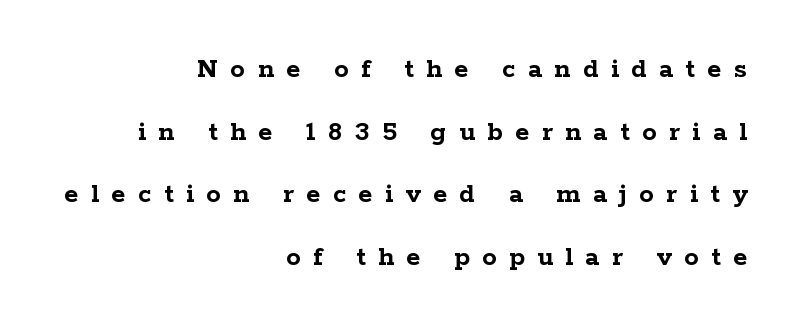
The image shows 29 px semibold, wide serif type, upright; set right-aligned, loose line spacing (2.16x), unusually wide letter spacing (+0.43 em), not underlined; low stroke contrast and a medium x-height.
